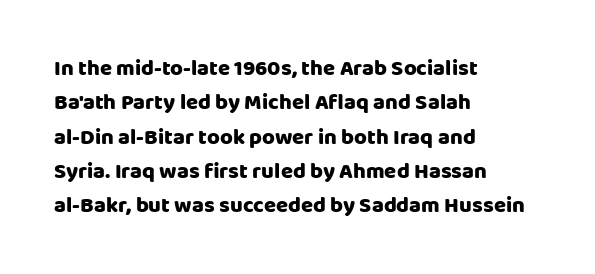
Q: Is the text italic (slanted)? A: No, it is upright.
Q: Is the text underlined? A: No.
Q: How is the paragraph aligned? A: Left-aligned.
Q: Is the spacing between letters normal or unusually wide? A: Normal.
Q: Is the spacing between lines tight, normal or loose? A: Normal.
